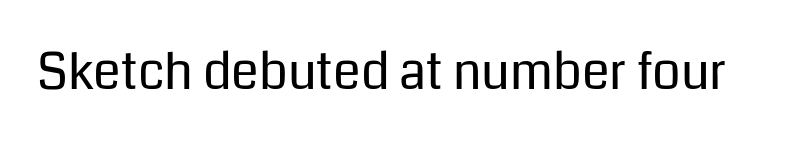
{"serif": "no", "italic": "no", "bold": "no", "weight": "regular", "width": "normal", "stroke_contrast": "low", "x_height": "medium", "monospaced": "no", "underline": "no", "letter_spacing": "normal", "letter_spacing_em": 0.0, "glyph_px": 50}
